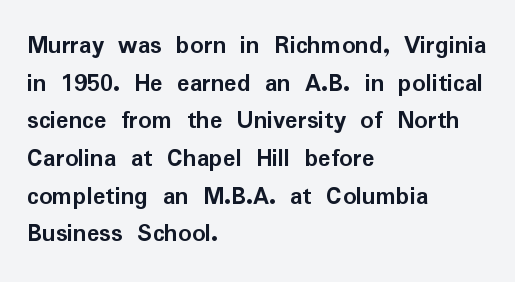
{"italic": "no", "bold": "yes", "underline": "no", "align": "left", "line_spacing": "normal", "line_spacing_ratio": 1.45, "letter_spacing": "normal", "letter_spacing_em": 0.0, "glyph_px": 26}
